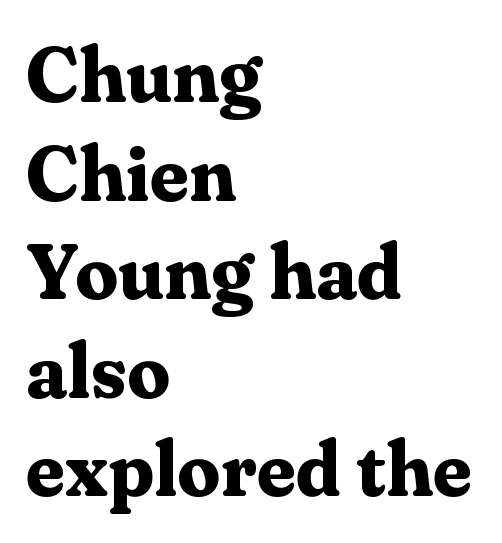
Q: Is the text bold? A: Yes.
Q: Is the text italic (slanted)? A: No, it is upright.
Q: Is the typeface a serif or a sans-serif typeface? A: Serif.
Q: Is the text underlined? A: No.
Q: How is the paragraph aligned? A: Left-aligned.
Q: Is the spacing between letters normal or unusually wide? A: Normal.
Q: Is the spacing between lines tight, normal or loose? A: Normal.
Q: Width (condensed, normal, or wide)? A: Normal.
Q: Stroke contrast? A: Medium.
Q: x-height? A: Medium.
Q: Monospaced? A: No.
